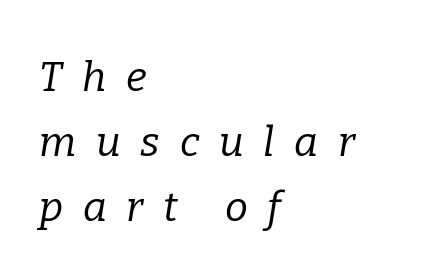
Compared with a centered layout, this one pins lines to the left instead. What kind of face is this? One with serifs. Nobody drew a line under any word here. The specimen reads as italic at a glance.
